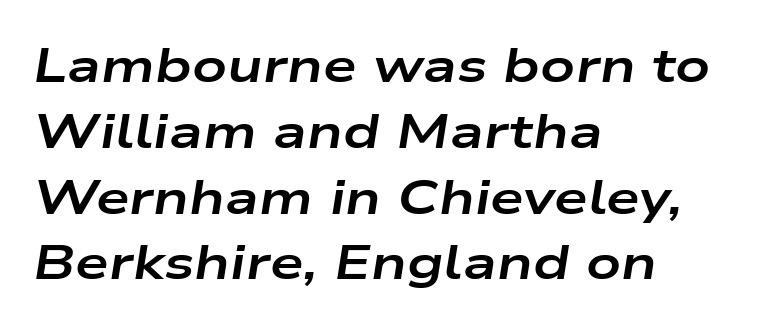
The image shows 48 px bold, wide type, italic (leaning right); set left-aligned, normal line spacing (1.37x), normal letter spacing, not underlined; low stroke contrast and a medium x-height.
